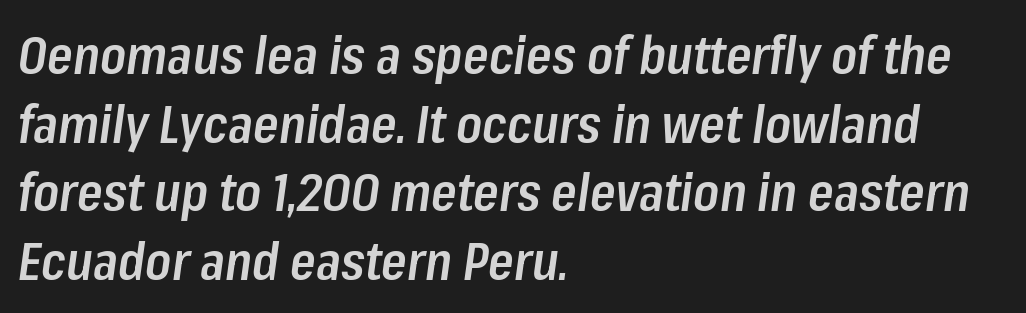
The image shows 52 px semibold, condensed type, italic (leaning right); set left-aligned, normal line spacing (1.32x), normal letter spacing, not underlined; low stroke contrast and a medium x-height.
